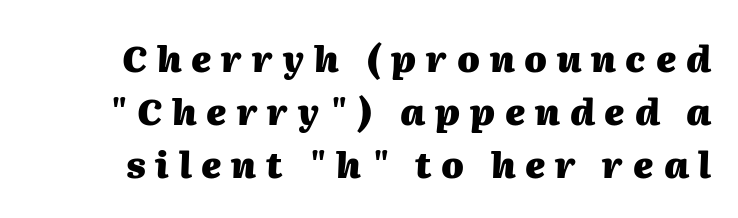
Does the lettering tilt? It does — this is italic. Whoever set this chose a conventional vertical rhythm. The glyphs are unaccompanied by any horizontal stroke below them. How heavy is the stroke? Heavy — this is a bold.
